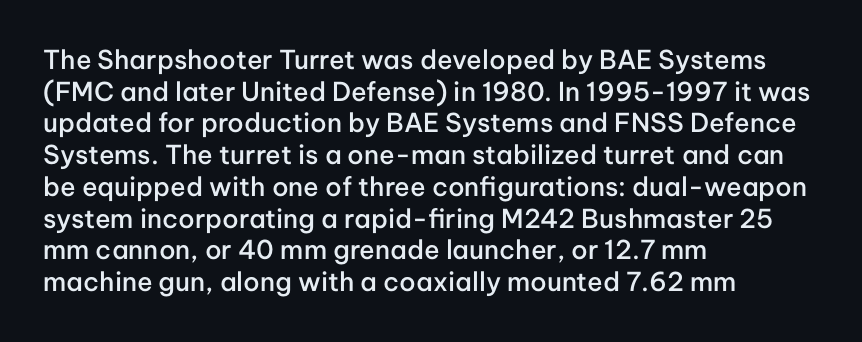
Q: Is the text bold? A: Semi-bold.
Q: Is the text italic (slanted)? A: No, it is upright.
Q: Is the text underlined? A: No.
Q: How is the paragraph aligned? A: Left-aligned.
Q: Is the spacing between letters normal or unusually wide? A: Normal.
